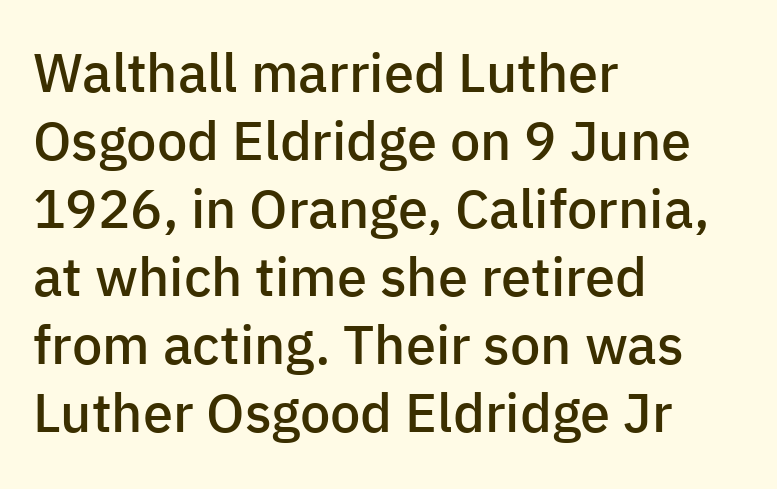
Q: Is the text bold? A: Semi-bold.
Q: Is the text italic (slanted)? A: No, it is upright.
Q: Is the typeface a serif or a sans-serif typeface? A: Sans-serif.
Q: Is the text underlined? A: No.
Q: How is the paragraph aligned? A: Left-aligned.
Q: Is the spacing between letters normal or unusually wide? A: Normal.
Q: Is the spacing between lines tight, normal or loose? A: Normal.
Q: Width (condensed, normal, or wide)? A: Normal.
Q: Stroke contrast? A: Low.
Q: x-height? A: Medium.
Q: Monospaced? A: No.
